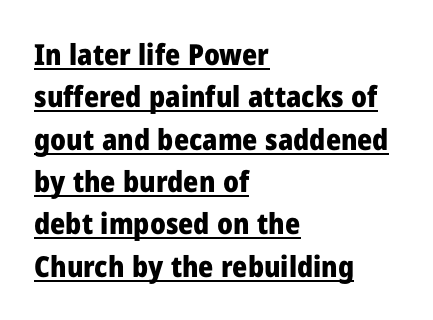
The image shows 29 px heavy sans-serif type, upright; set left-aligned, normal line spacing (1.46x), normal letter spacing, underlined; low stroke contrast and a medium x-height.
